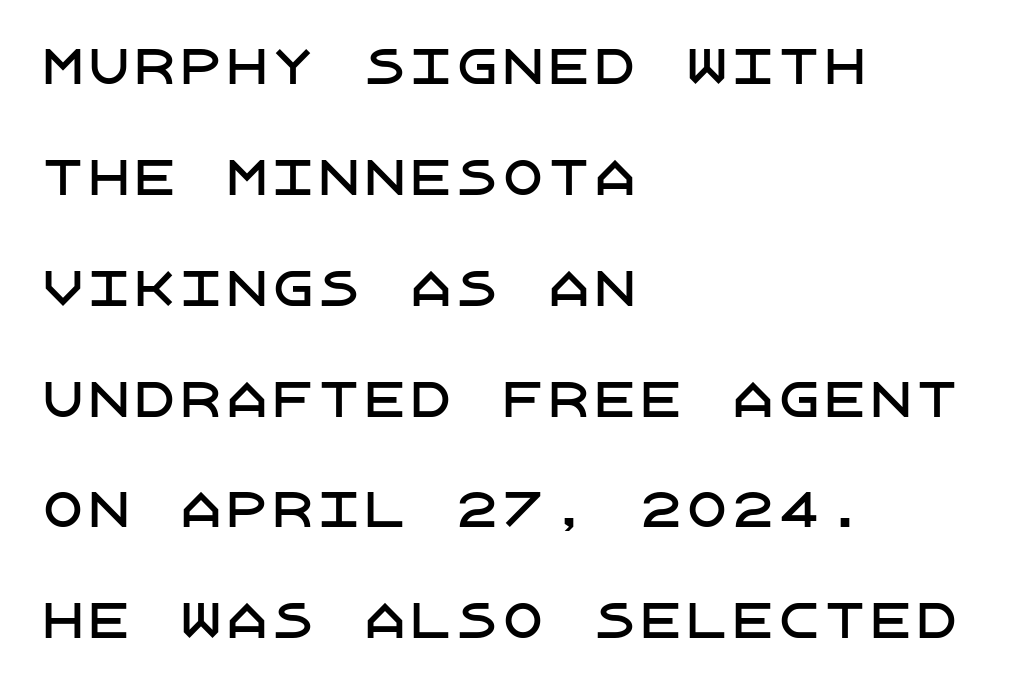
{"serif": "no", "italic": "no", "width": "normal", "stroke_contrast": "low", "x_height": "large", "underline": "no", "align": "left", "line_spacing": "loose", "line_spacing_ratio": 2.41, "letter_spacing": "normal", "letter_spacing_em": 0.0, "glyph_px": 46}
